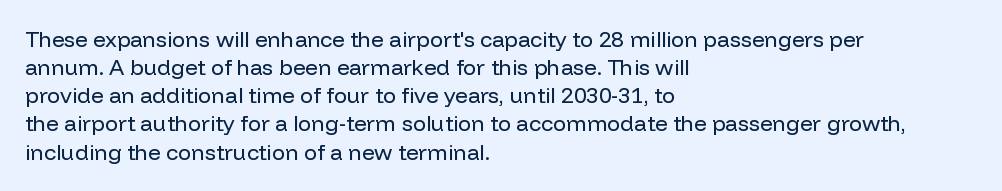
Q: Is the text bold? A: No.
Q: Is the text italic (slanted)? A: No, it is upright.
Q: Is the text underlined? A: No.
Q: How is the paragraph aligned? A: Left-aligned.
Q: Is the spacing between letters normal or unusually wide? A: Normal.
Q: Is the spacing between lines tight, normal or loose? A: Normal.
